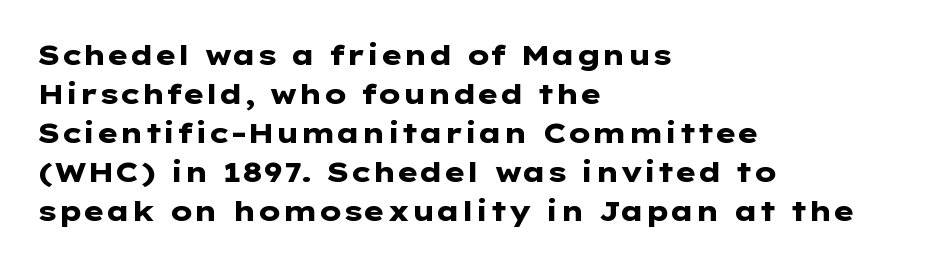
{"serif": "no", "italic": "no", "bold": "yes", "weight": "heavy", "width": "wide", "stroke_contrast": "low", "x_height": "medium", "monospaced": "no", "underline": "no", "align": "left", "line_spacing": "normal", "line_spacing_ratio": 1.39, "letter_spacing": "normal", "letter_spacing_em": 0.0, "glyph_px": 28}
